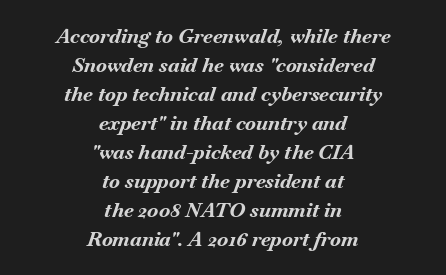
Q: Is the text bold? A: Yes.
Q: Is the text italic (slanted)? A: Yes, it leans right by about 18 degrees.
Q: Is the text underlined? A: No.
Q: How is the paragraph aligned? A: Centered.
Q: Is the spacing between letters normal or unusually wide? A: Normal.
Q: Is the spacing between lines tight, normal or loose? A: Normal.
